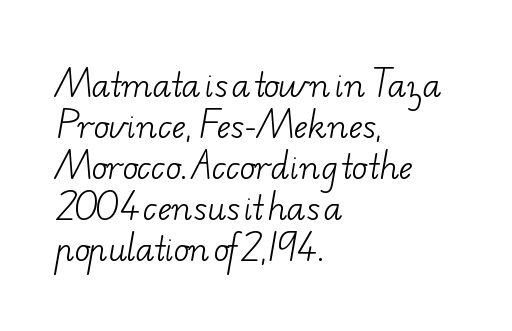
The image shows 32 px light, wide serif type; set left-aligned, normal line spacing (1.28x), normal letter spacing, not underlined; low stroke contrast and a small x-height.
